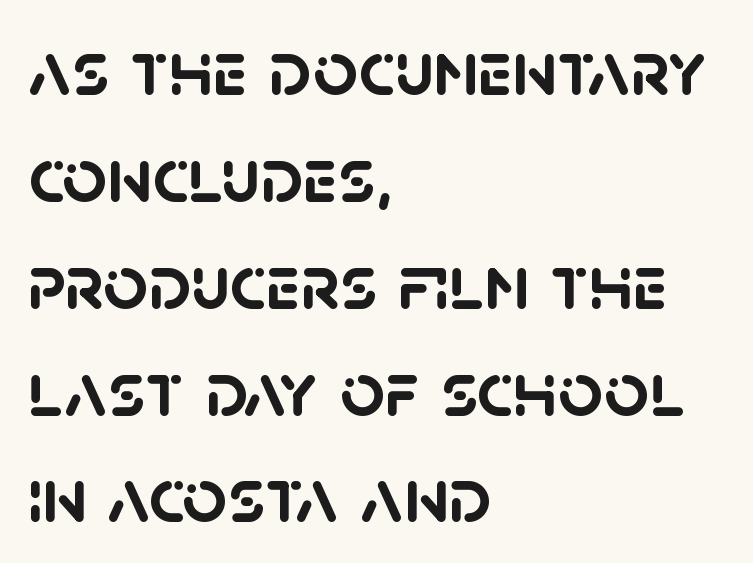
Q: Is the text bold? A: Yes.
Q: Is the typeface a serif or a sans-serif typeface? A: Sans-serif.
Q: Is the text underlined? A: No.
Q: How is the paragraph aligned? A: Left-aligned.
Q: Is the spacing between letters normal or unusually wide? A: Normal.
Q: Is the spacing between lines tight, normal or loose? A: Normal.
Q: Width (condensed, normal, or wide)? A: Normal.
Q: Stroke contrast? A: Low.
Q: x-height? A: Large.
Q: Monospaced? A: No.
